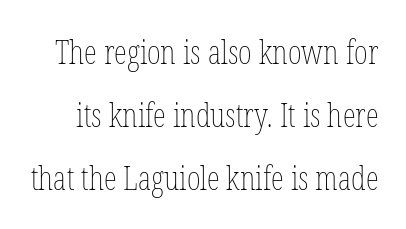
Q: Is the text bold? A: No.
Q: Is the text italic (slanted)? A: No, it is upright.
Q: Is the text underlined? A: No.
Q: Is the spacing between letters normal or unusually wide? A: Normal.
Q: Is the spacing between lines tight, normal or loose? A: Loose.
Q: Width (condensed, normal, or wide)? A: Condensed.
Q: Stroke contrast? A: Low.
Q: x-height? A: Medium.
Q: Monospaced? A: No.
